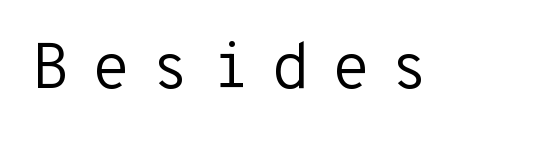
Q: Is the text bold? A: No.
Q: Is the text italic (slanted)? A: No, it is upright.
Q: Is the typeface a serif or a sans-serif typeface? A: Sans-serif.
Q: Is the text underlined? A: No.
Q: Is the spacing between letters normal or unusually wide? A: Unusually wide.
Q: Width (condensed, normal, or wide)? A: Normal.
Q: Stroke contrast? A: Low.
Q: x-height? A: Medium.
Q: Monospaced? A: Yes.
